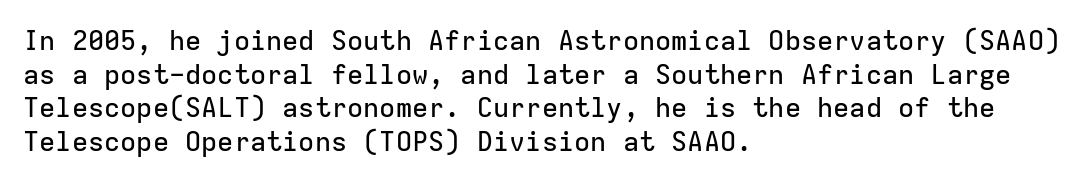
This is the regular roman posture of the typeface. Does extra space separate the letters? No, they use regular spacing. One-word summary of the alignment: left. How would I describe the line gaps? Plain and ordinary.
